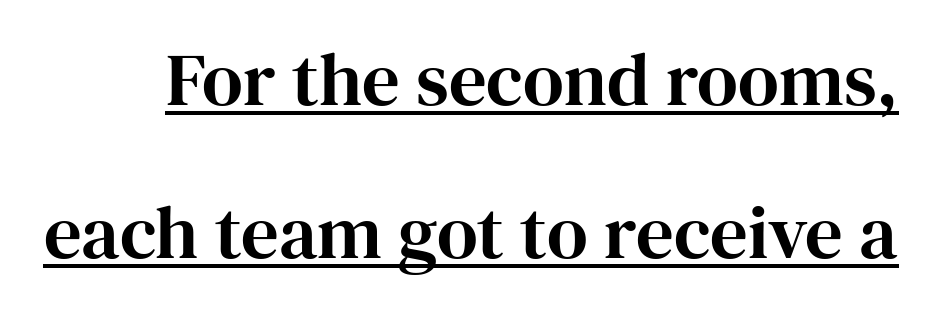
{"serif": "yes", "italic": "no", "width": "normal", "stroke_contrast": "high", "x_height": "medium", "monospaced": "no", "underline": "yes", "line_spacing": "loose", "line_spacing_ratio": 2.04, "letter_spacing": "normal", "letter_spacing_em": 0.0, "glyph_px": 75}
